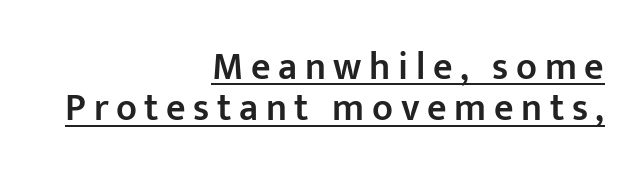
{"serif": "no", "italic": "no", "bold": "semi", "weight": "semibold", "width": "normal", "stroke_contrast": "low", "x_height": "medium", "monospaced": "no", "underline": "yes", "align": "right", "line_spacing": "tight", "line_spacing_ratio": 1.08, "letter_spacing": "wide", "letter_spacing_em": 0.2, "glyph_px": 38}
